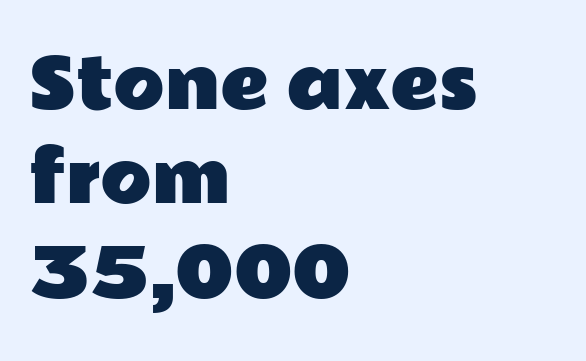
Q: Is the text italic (slanted)? A: No, it is upright.
Q: Is the typeface a serif or a sans-serif typeface? A: Sans-serif.
Q: Is the text underlined? A: No.
Q: How is the paragraph aligned? A: Left-aligned.
Q: Is the spacing between letters normal or unusually wide? A: Normal.
Q: Is the spacing between lines tight, normal or loose? A: Normal.
Q: Width (condensed, normal, or wide)? A: Wide.
Q: Stroke contrast? A: Low.
Q: x-height? A: Medium.
Q: Monospaced? A: No.
